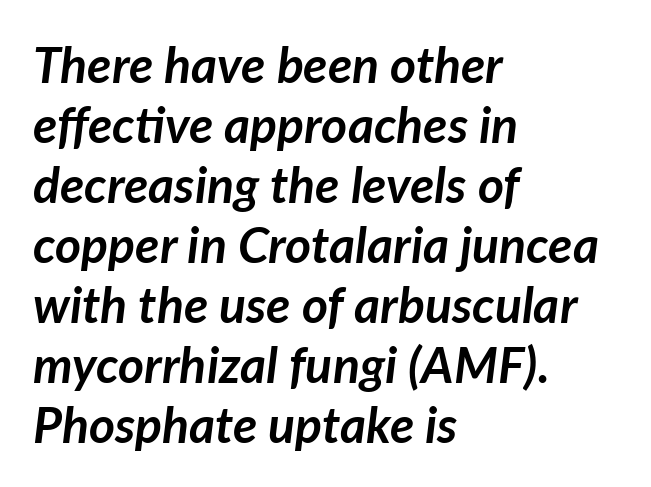
A bare baseline throughout the passage. Is this a fixed-width face? No — the glyphs have proportional, varying widths. There's an unmistakable incline to the writing here. Does extra space separate the letters? No, they use regular spacing.
